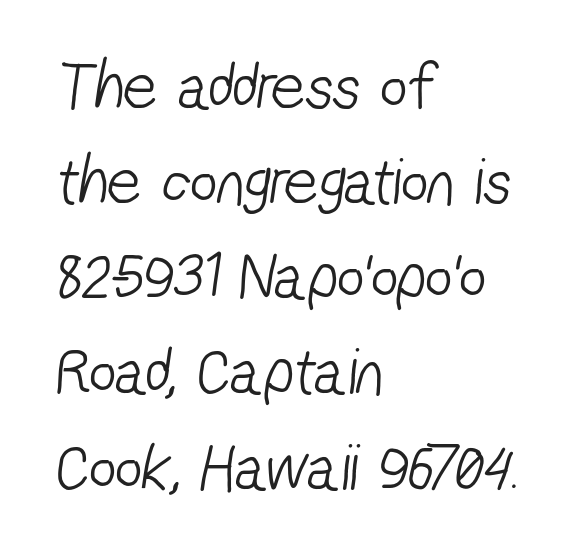
{"serif": "no", "bold": "no", "weight": "light", "width": "condensed", "stroke_contrast": "low", "x_height": "medium", "monospaced": "no", "underline": "no", "align": "left", "line_spacing": "normal", "line_spacing_ratio": 1.42, "letter_spacing": "normal", "letter_spacing_em": 0.0, "glyph_px": 67}
